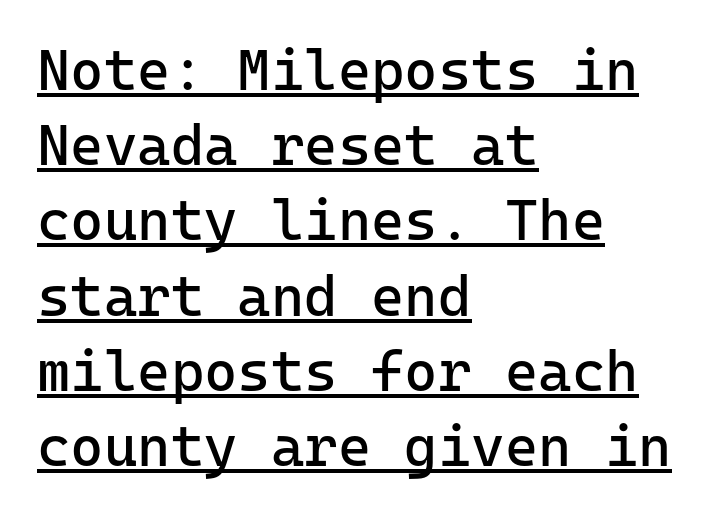
Compared with typical body copy, the letter spacing here is the same. Reading down the block, your eye returns to a fixed left position each line. Vertical stems look standard width or narrower in stroke. Honestly, the row spacing looks completely unremarkable. Each line of the rendering has a horizontal stroke beneath the glyphs. This sample has the even, mechanical cadence of fixed-width lettering.
